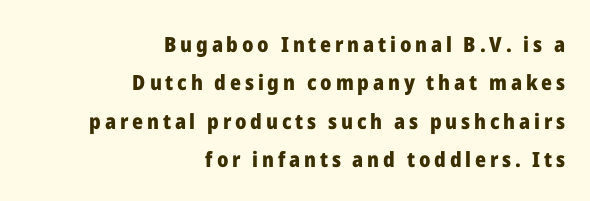
Letters rest on an invisible, unmarked baseline. It's the straight-up-and-down kind of type. Is the type bold? Yes — the strokes are clearly thick and heavy. Horizontally, the lines are justified to the trailing edge only.
